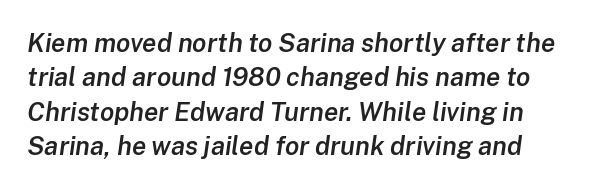
{"italic": "yes", "lean": "right", "slant_degrees": 8, "bold": "semi", "underline": "no", "align": "left", "line_spacing": "normal", "line_spacing_ratio": 1.32, "letter_spacing": "normal", "letter_spacing_em": 0.0, "glyph_px": 26}
